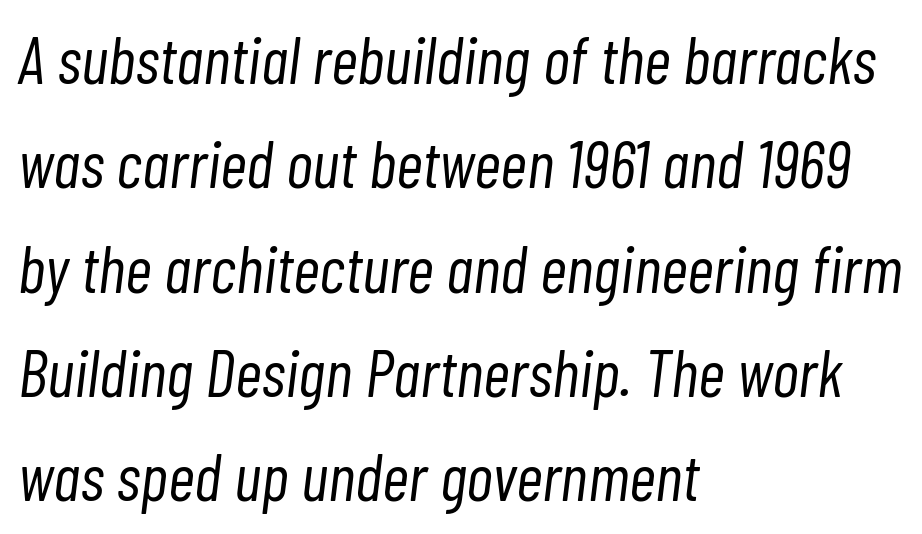
Q: Is the text bold? A: No.
Q: Is the text italic (slanted)? A: Yes, it leans right by about 7 degrees.
Q: Is the text underlined? A: No.
Q: How is the paragraph aligned? A: Left-aligned.
Q: Is the spacing between letters normal or unusually wide? A: Normal.
Q: Is the spacing between lines tight, normal or loose? A: Normal.
Q: Width (condensed, normal, or wide)? A: Condensed.
Q: Stroke contrast? A: Low.
Q: x-height? A: Medium.
Q: Monospaced? A: No.
